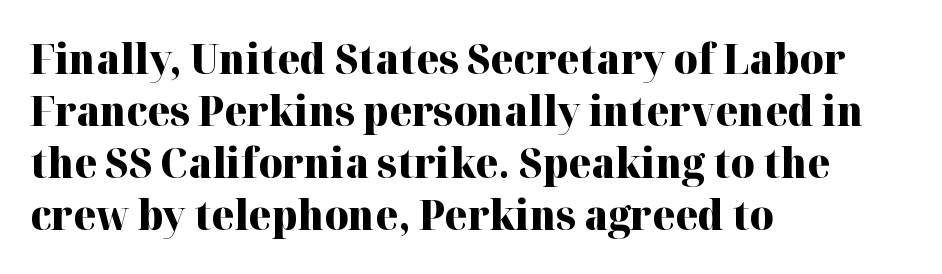
The image shows 41 px heavy serif type, upright; set left-aligned, normal line spacing (1.27x), normal letter spacing, not underlined; high stroke contrast and a medium x-height.
